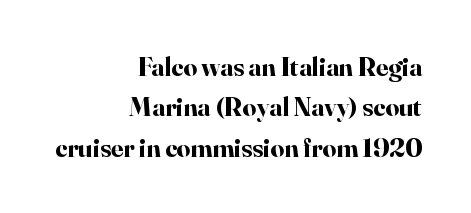
Q: Is the text bold? A: Yes.
Q: Is the text italic (slanted)? A: No, it is upright.
Q: Is the text underlined? A: No.
Q: How is the paragraph aligned? A: Right-aligned.
Q: Is the spacing between letters normal or unusually wide? A: Normal.
Q: Is the spacing between lines tight, normal or loose? A: Normal.
